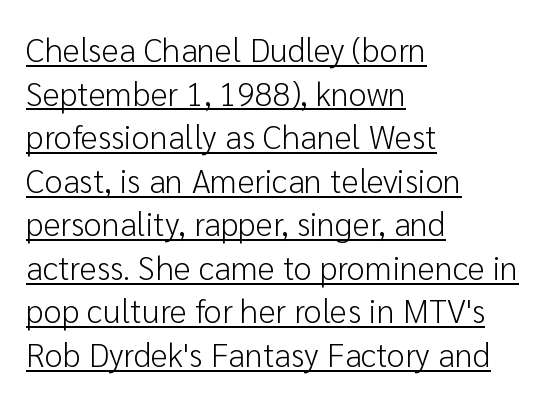
Q: Is the text bold? A: No.
Q: Is the text italic (slanted)? A: No, it is upright.
Q: Is the typeface a serif or a sans-serif typeface? A: Sans-serif.
Q: Is the text underlined? A: Yes.
Q: How is the paragraph aligned? A: Left-aligned.
Q: Is the spacing between letters normal or unusually wide? A: Normal.
Q: Is the spacing between lines tight, normal or loose? A: Normal.
Q: Width (condensed, normal, or wide)? A: Normal.
Q: Stroke contrast? A: Low.
Q: x-height? A: Medium.
Q: Monospaced? A: No.
